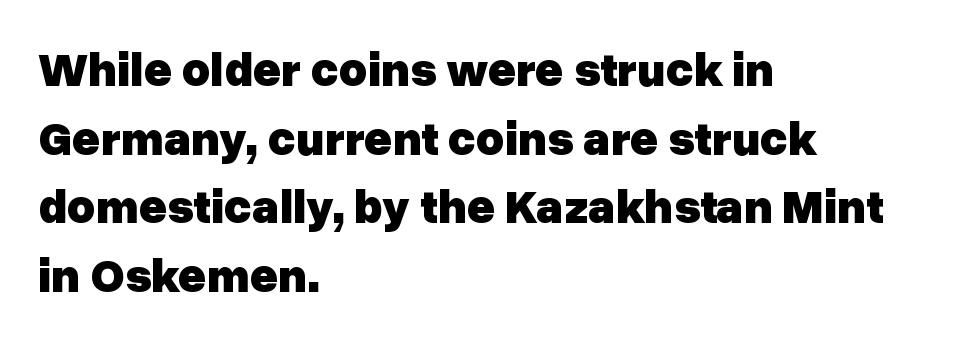
This rendering leaves character spacing at its baseline value. Visually the block forms a straight wall on the left and a jagged coastline on the right. The face used here is a sans, in the tradition of grotesques and geometrics. Set as a true bold cut, around the 700 mark. You can tell it's not italic because the verticals are truly vertical. The rendering uses natural spacing where letterforms have individual widths.
